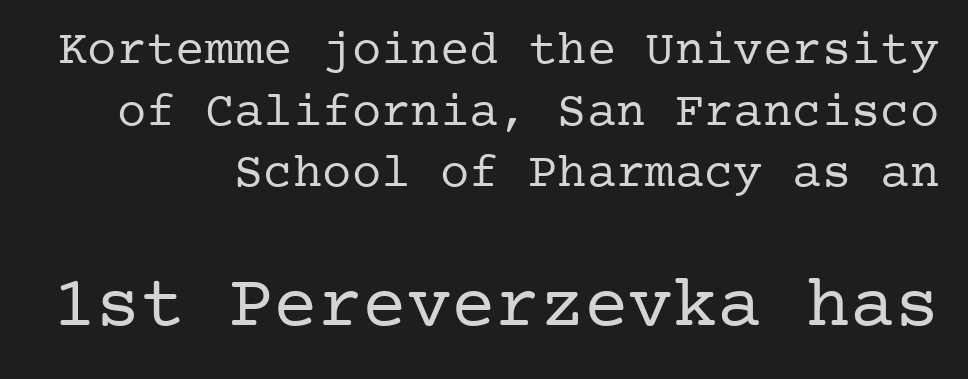
{"serif": "yes", "italic": "no", "bold": "no", "weight": "regular", "width": "normal", "stroke_contrast": "low", "x_height": "medium", "underline": "no", "align": "right", "line_spacing": "normal", "line_spacing_ratio": 1.26, "letter_spacing": "normal", "letter_spacing_em": 0.0, "larger_block": "second", "size_ratio": 1.51, "glyph_px": 74}
